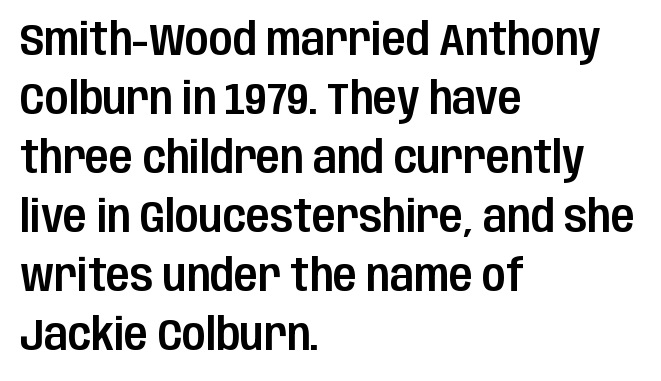
The font's upright variant was chosen for this text. Beneath every word, the page is bare. Spacing verdict: proportional, widths tailored to each character. The ragged edge is on the right, which tells us the setting is flush left. This rendering employs a face without finishing strokes, i.e., a sans-serif.
